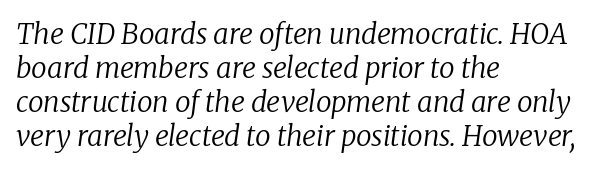
Q: Is the text bold? A: No.
Q: Is the text italic (slanted)? A: Yes, it leans right by about 8 degrees.
Q: Is the typeface a serif or a sans-serif typeface? A: Serif.
Q: Is the text underlined? A: No.
Q: How is the paragraph aligned? A: Left-aligned.
Q: Is the spacing between letters normal or unusually wide? A: Normal.
Q: Width (condensed, normal, or wide)? A: Normal.
Q: Stroke contrast? A: Low.
Q: x-height? A: Medium.
Q: Monospaced? A: No.
